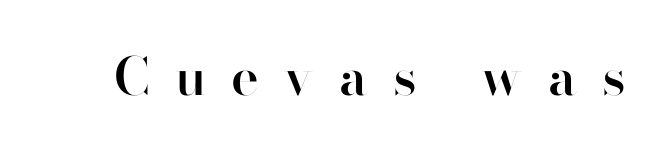
{"serif": "no", "italic": "no", "bold": "semi", "weight": "semibold", "width": "normal", "stroke_contrast": "high", "x_height": "small", "monospaced": "no", "underline": "no", "letter_spacing": "wide", "letter_spacing_em": 0.49, "glyph_px": 52}
